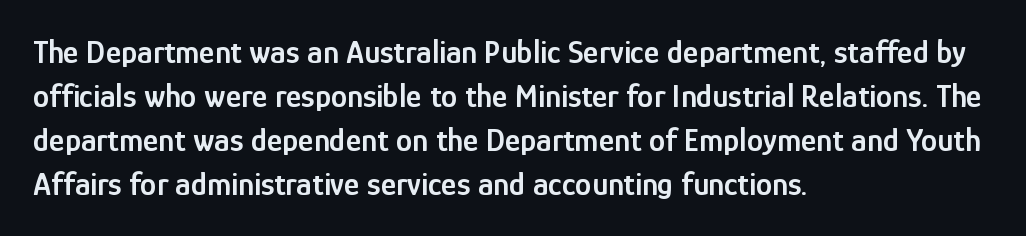
The image shows 33 px semibold, condensed sans-serif type, upright; set left-aligned, normal line spacing (1.33x), normal letter spacing, not underlined; low stroke contrast and a medium x-height.
